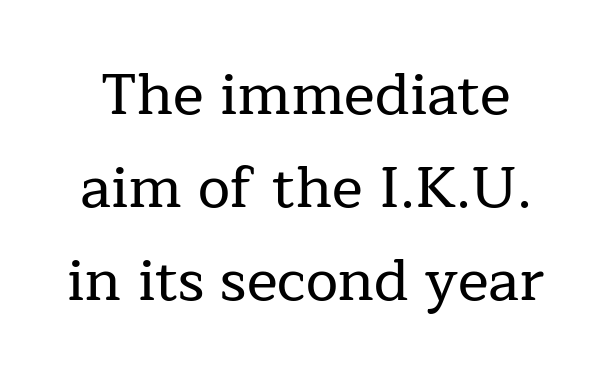
{"serif": "yes", "italic": "no", "width": "normal", "stroke_contrast": "low", "x_height": "medium", "monospaced": "no", "underline": "no", "line_spacing": "normal", "line_spacing_ratio": 1.6, "letter_spacing": "normal", "letter_spacing_em": 0.0, "glyph_px": 58}
